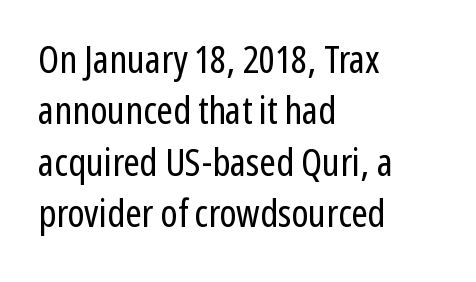
{"serif": "no", "italic": "no", "bold": "no", "weight": "regular", "width": "condensed", "stroke_contrast": "low", "x_height": "medium", "monospaced": "no", "underline": "no", "align": "left", "line_spacing": "normal", "line_spacing_ratio": 1.32, "letter_spacing": "normal", "letter_spacing_em": 0.0, "glyph_px": 39}
